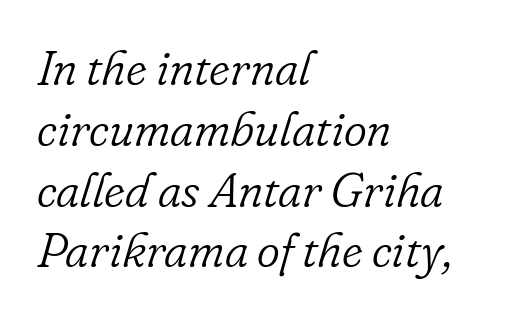
The image shows 49 px light serif type, italic (leaning right); set left-aligned, line spacing 1.24x, normal letter spacing, not underlined; low stroke contrast and a small x-height.
